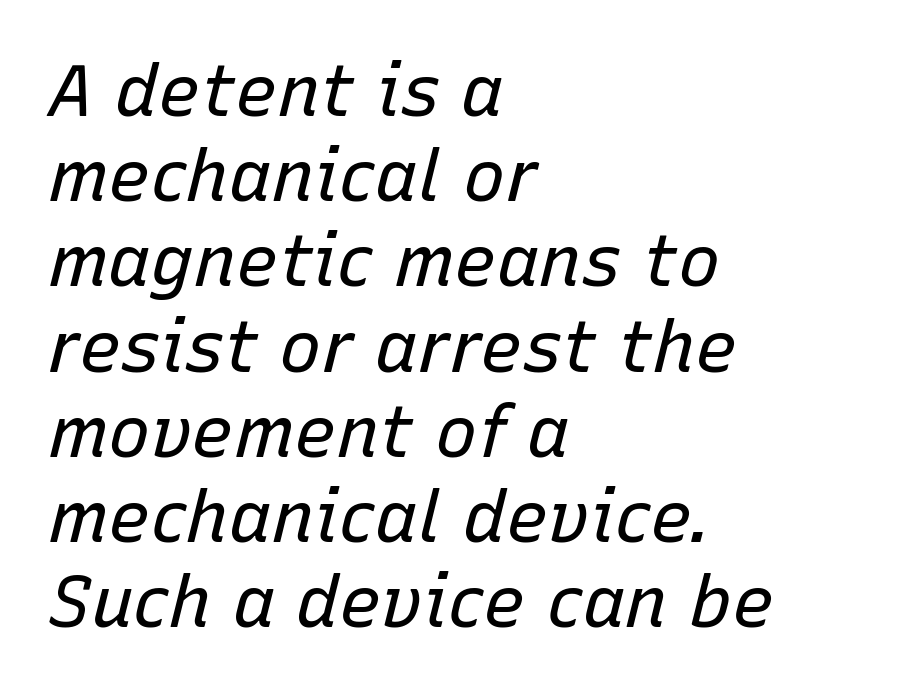
The image shows 71 px regular-weight type, italic (leaning right); set left-aligned, line spacing 1.2x, normal letter spacing, not underlined; low stroke contrast and a medium x-height.
